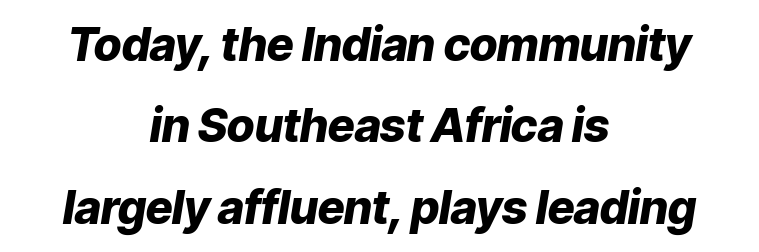
Q: Is the text bold? A: Yes.
Q: Is the text italic (slanted)? A: Yes, it leans right by about 9 degrees.
Q: Is the text underlined? A: No.
Q: How is the paragraph aligned? A: Centered.
Q: Is the spacing between letters normal or unusually wide? A: Normal.
Q: Width (condensed, normal, or wide)? A: Normal.
Q: Stroke contrast? A: Low.
Q: x-height? A: Medium.
Q: Monospaced? A: No.
